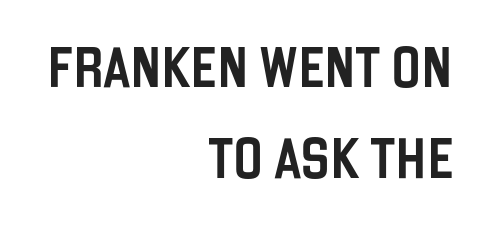
The image shows 40 px condensed sans-serif type, upright; set right-aligned, loose line spacing (2.27x), normal letter spacing, not underlined; low stroke contrast and a large x-height.
